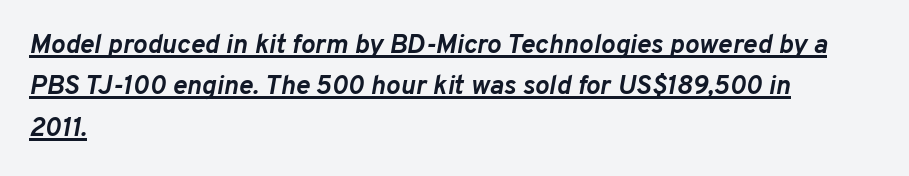
{"italic": "yes", "lean": "right", "slant_degrees": 10, "bold": "yes", "underline": "yes", "align": "left", "line_spacing": "normal", "line_spacing_ratio": 1.53, "letter_spacing": "normal", "letter_spacing_em": 0.0, "glyph_px": 27}
